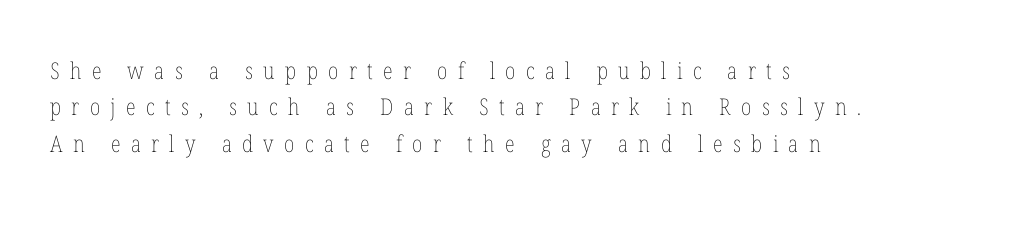
Q: Is the text bold? A: No.
Q: Is the text italic (slanted)? A: No, it is upright.
Q: Is the text underlined? A: No.
Q: How is the paragraph aligned? A: Left-aligned.
Q: Is the spacing between letters normal or unusually wide? A: Unusually wide.
Q: Is the spacing between lines tight, normal or loose? A: Normal.
